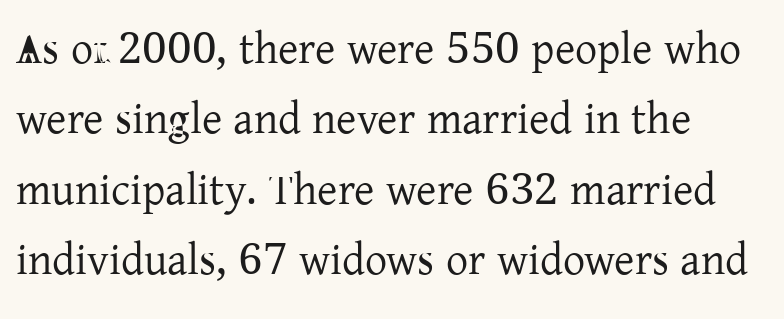
{"serif": "yes", "italic": "no", "bold": "no", "weight": "regular", "width": "normal", "stroke_contrast": "low", "x_height": "medium", "monospaced": "no", "underline": "no", "align": "left", "line_spacing": "normal", "line_spacing_ratio": 1.6, "letter_spacing": "normal", "letter_spacing_em": 0.0, "glyph_px": 44}
